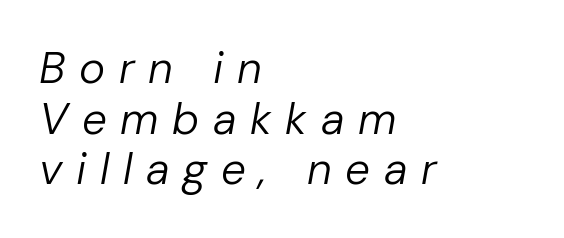
The image shows 44 px regular-weight type, italic (leaning right); set left-aligned, tight line spacing (1.15x), unusually wide letter spacing (+0.31 em), not underlined; low stroke contrast and a medium x-height.
